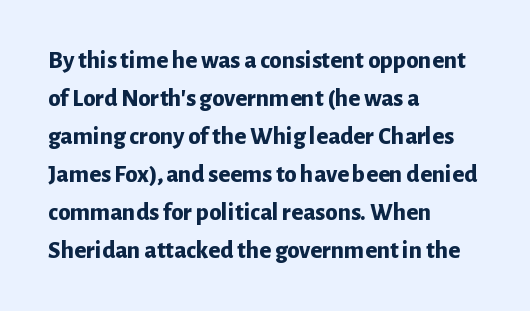
{"italic": "no", "bold": "yes", "underline": "no", "align": "left", "line_spacing": "normal", "line_spacing_ratio": 1.52, "letter_spacing": "normal", "letter_spacing_em": 0.0, "glyph_px": 25}
